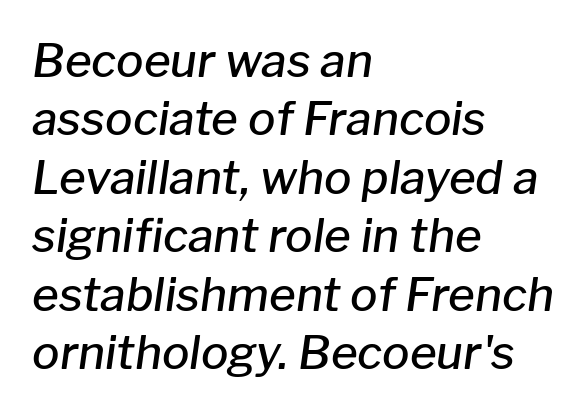
{"italic": "yes", "lean": "right", "slant_degrees": 8, "bold": "semi", "weight": "semibold", "width": "normal", "stroke_contrast": "low", "x_height": "medium", "monospaced": "no", "underline": "no", "align": "left", "line_spacing": "normal", "line_spacing_ratio": 1.27, "letter_spacing": "normal", "letter_spacing_em": 0.0, "glyph_px": 46}
